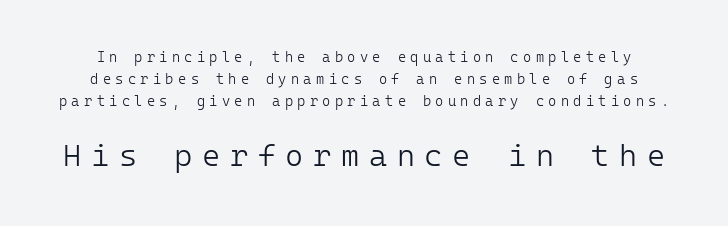
Inter-character spacing is expanded well beyond the font's built-in metrics. Students, observe: this is what conventionally led text looks like. Reading top to bottom, the characters get bigger at the block break. The face used here is monospaced, like something from a code editor. Bold? No — there's no thickening of the strokes. Quick note: not italic, upright.
